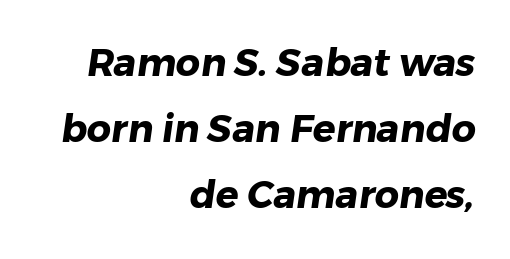
The passage shown is typed in a proportional face where columns would drift. Compared with typical body copy, the letter spacing here is the same. Beneath every word, the page is bare. Serifs: no, the terminals of the letterforms are clean.
